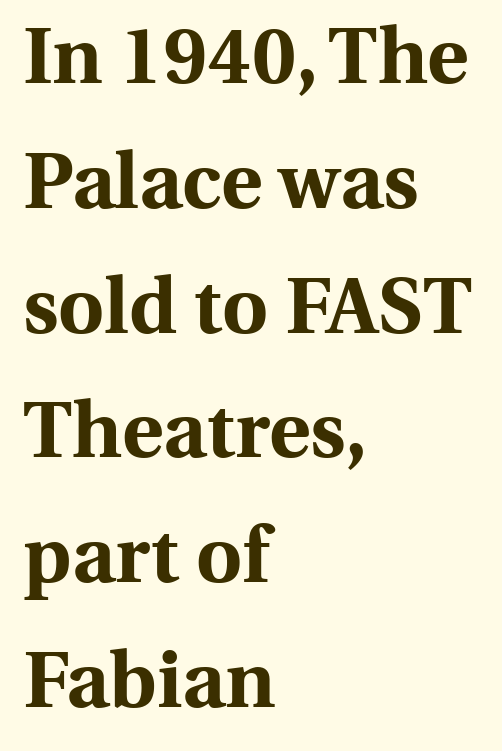
Q: Is the text bold? A: Yes.
Q: Is the text italic (slanted)? A: No, it is upright.
Q: Is the typeface a serif or a sans-serif typeface? A: Serif.
Q: Is the text underlined? A: No.
Q: How is the paragraph aligned? A: Left-aligned.
Q: Is the spacing between letters normal or unusually wide? A: Normal.
Q: Is the spacing between lines tight, normal or loose? A: Normal.
Q: Width (condensed, normal, or wide)? A: Normal.
Q: x-height? A: Medium.
Q: Monospaced? A: No.
